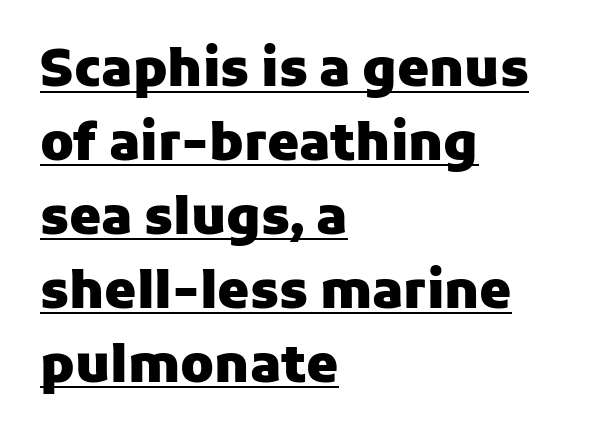
{"serif": "no", "italic": "no", "bold": "yes", "weight": "heavy", "width": "normal", "stroke_contrast": "low", "x_height": "medium", "monospaced": "no", "underline": "yes", "align": "left", "line_spacing": "normal", "line_spacing_ratio": 1.45, "letter_spacing": "normal", "letter_spacing_em": 0.0, "glyph_px": 51}
